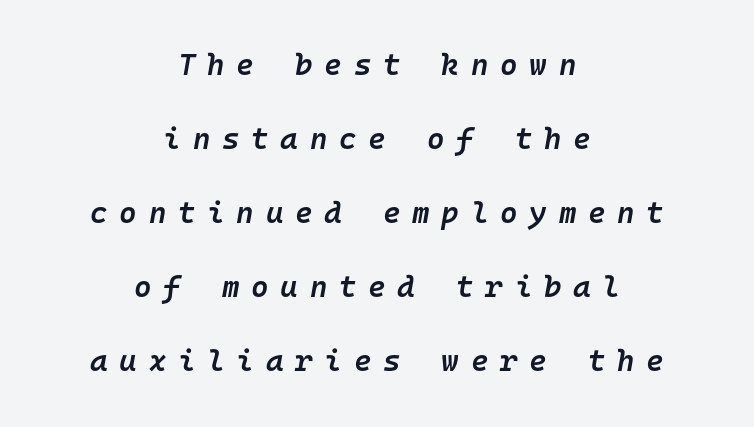
Q: Is the text bold? A: Semi-bold.
Q: Is the text italic (slanted)? A: Yes, it leans right by about 10 degrees.
Q: Is the text underlined? A: No.
Q: How is the paragraph aligned? A: Centered.
Q: Is the spacing between letters normal or unusually wide? A: Unusually wide.
Q: Is the spacing between lines tight, normal or loose? A: Loose.
Q: Width (condensed, normal, or wide)? A: Normal.
Q: Stroke contrast? A: Low.
Q: x-height? A: Medium.
Q: Monospaced? A: Yes.
